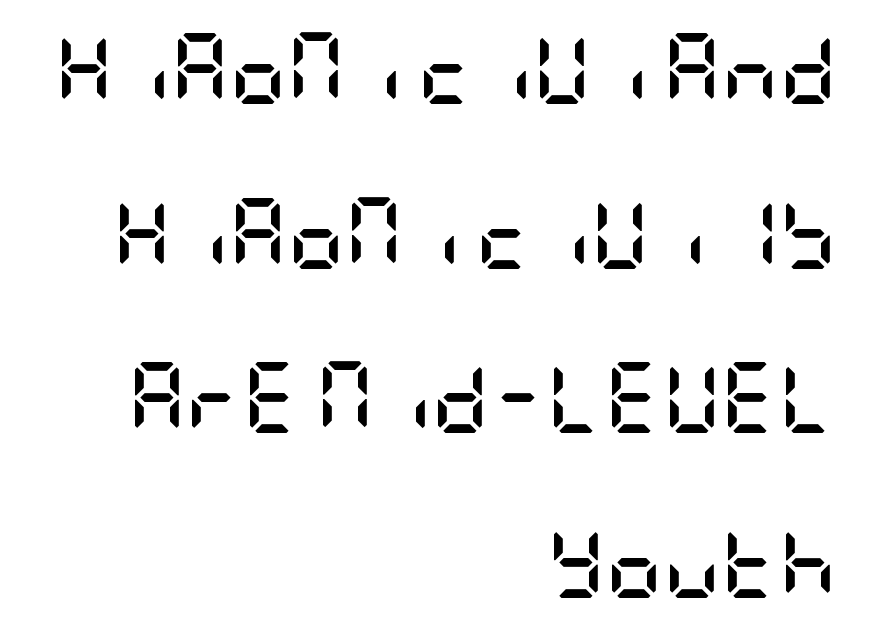
The type is set solid horizontally, with unmodified tracking. Serif or sans? Sans — the stroke terminals are bare. Check under the words: just untouched page. You can tell it's not italic because the verticals are truly vertical.
